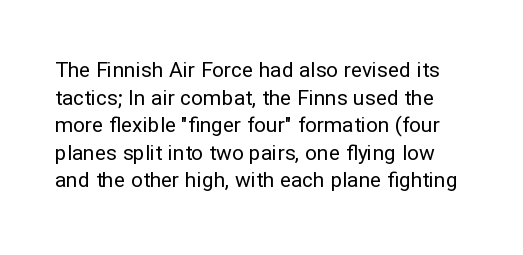
Here the glyphs are tracked normally, forming tight word shapes. This block has exactly the height ordinary leading produces. Tall strokes in this sample are plumb rather than angled. The glyphs are unaccompanied by any horizontal stroke below them. Vertical stems look standard width or narrower in stroke.
